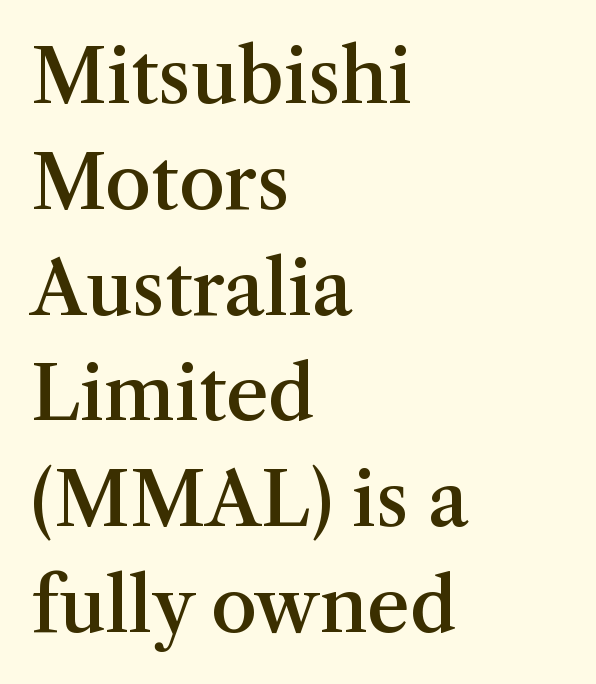
Italic: no, the glyphs are upright roman. Does the copy run flush right? No — it runs flush left. Honestly, the row spacing looks completely unremarkable. The sample has been set in demibold, a notch under bold. You could call the tracking neutral — neither tight nor loose.
